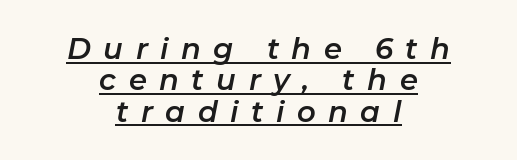
{"italic": "yes", "lean": "right", "slant_degrees": 11, "width": "normal", "stroke_contrast": "low", "x_height": "medium", "monospaced": "no", "underline": "yes", "align": "center", "line_spacing": "tight", "line_spacing_ratio": 1.08, "letter_spacing": "wide", "letter_spacing_em": 0.43, "glyph_px": 29}
